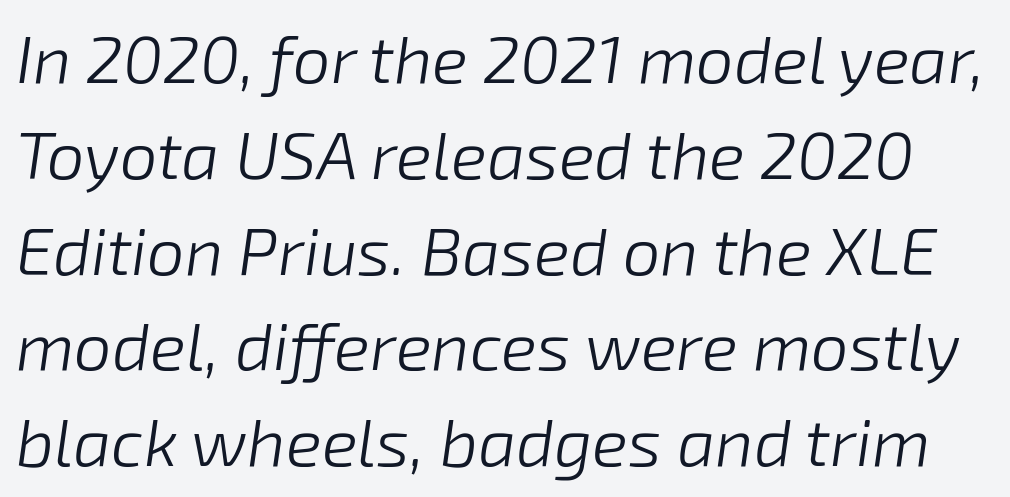
Q: Is the text bold? A: No.
Q: Is the text italic (slanted)? A: Yes, it leans right by about 8 degrees.
Q: Is the text underlined? A: No.
Q: Is the spacing between letters normal or unusually wide? A: Normal.
Q: Is the spacing between lines tight, normal or loose? A: Normal.
Q: Width (condensed, normal, or wide)? A: Normal.
Q: Stroke contrast? A: Low.
Q: x-height? A: Medium.
Q: Monospaced? A: No.
